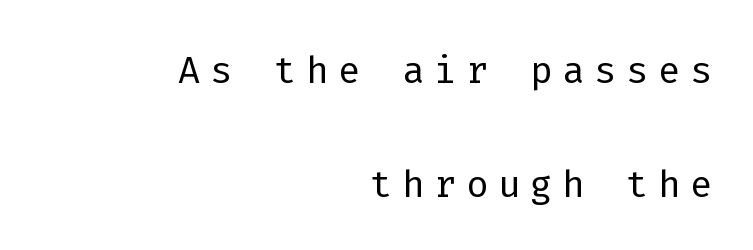
The image shows 52 px light sans-serif type, upright, monospaced; set right-aligned, loose line spacing (2.2x), not underlined; low stroke contrast and a medium x-height.
